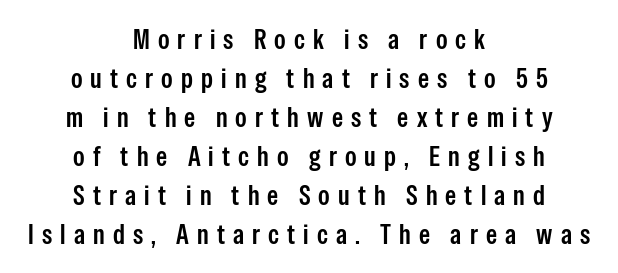
The font family rendered here belongs to the sans-serif group. These lines are rendered in a variable-pitch font. Both edges are ragged and mirror each other, which tells us the setting is centered. The words here are not underlined. Here the glyphs are tracked loosely, breaking word shapes into spaced letters.
